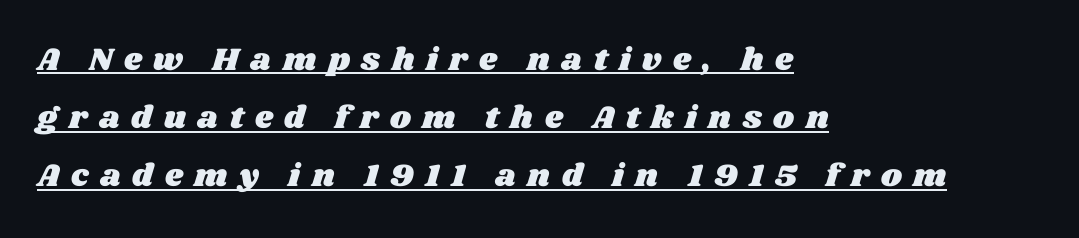
{"width": "wide", "stroke_contrast": "medium", "x_height": "large", "monospaced": "no", "underline": "yes", "align": "left", "line_spacing_ratio": 1.82, "letter_spacing": "wide", "letter_spacing_em": 0.36, "glyph_px": 32}
